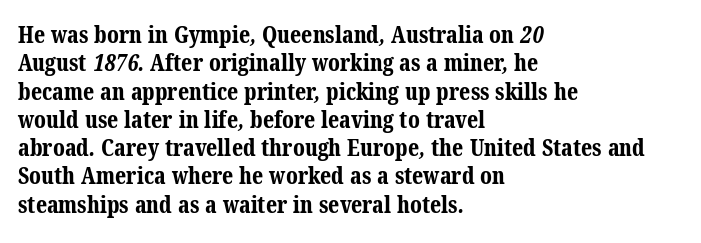
Q: Is the text bold? A: Yes.
Q: Is the text underlined? A: No.
Q: How is the paragraph aligned? A: Left-aligned.
Q: Is the spacing between letters normal or unusually wide? A: Normal.
